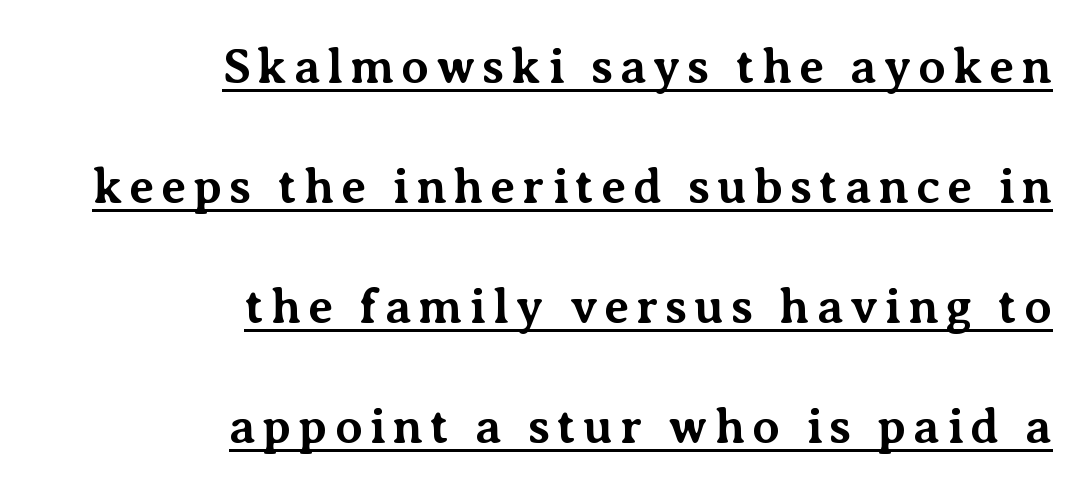
Q: Is the text bold? A: Yes.
Q: Is the text italic (slanted)? A: No, it is upright.
Q: Is the typeface a serif or a sans-serif typeface? A: Serif.
Q: Is the text underlined? A: Yes.
Q: How is the paragraph aligned? A: Right-aligned.
Q: Is the spacing between lines tight, normal or loose? A: Loose.
Q: Width (condensed, normal, or wide)? A: Normal.
Q: Stroke contrast? A: Medium.
Q: x-height? A: Medium.
Q: Monospaced? A: No.
